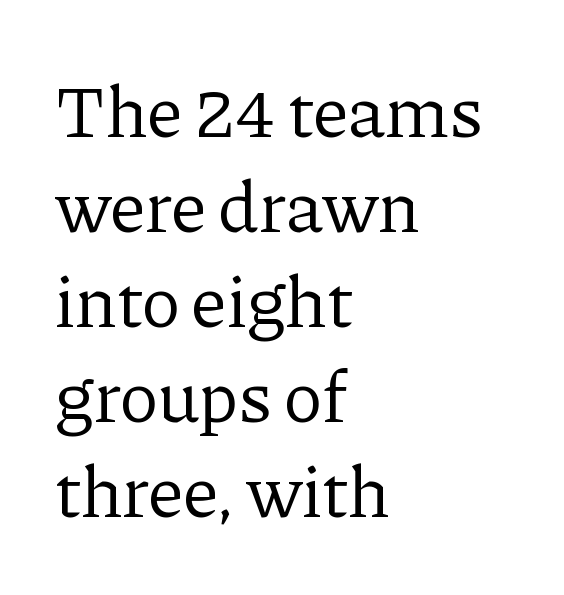
The image shows 73 px regular-weight serif type, upright; set left-aligned, normal line spacing (1.3x), normal letter spacing, not underlined; low stroke contrast and a medium x-height.
